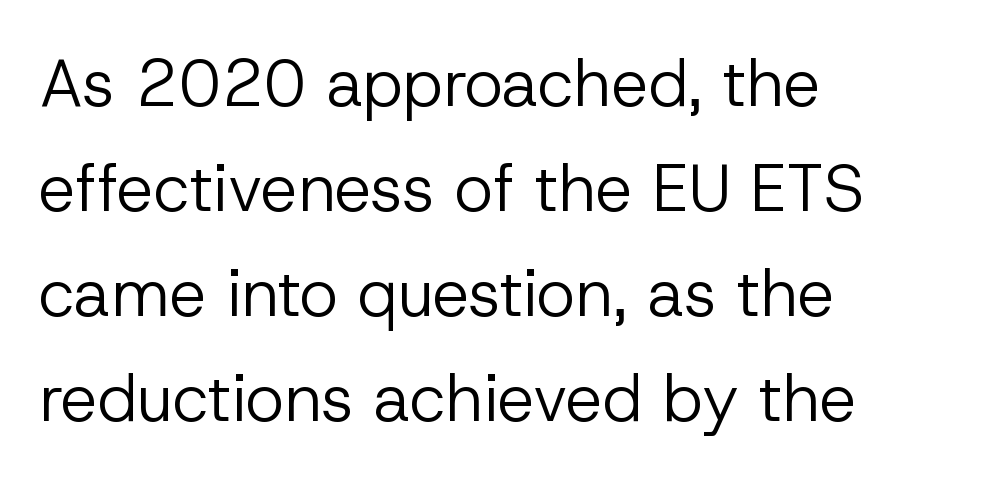
The image shows 66 px regular-weight sans-serif type, upright; set left-aligned, normal line spacing (1.59x), normal letter spacing, not underlined; low stroke contrast and a medium x-height.
